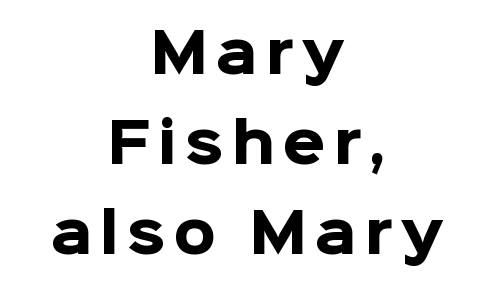
Honestly, the row spacing looks completely unremarkable. Note: no serifs on the glyphs. You'd pick this weight for a headline — it's a proper bold. Each letter keeps its own natural width here, so spacing adapts to shape.
